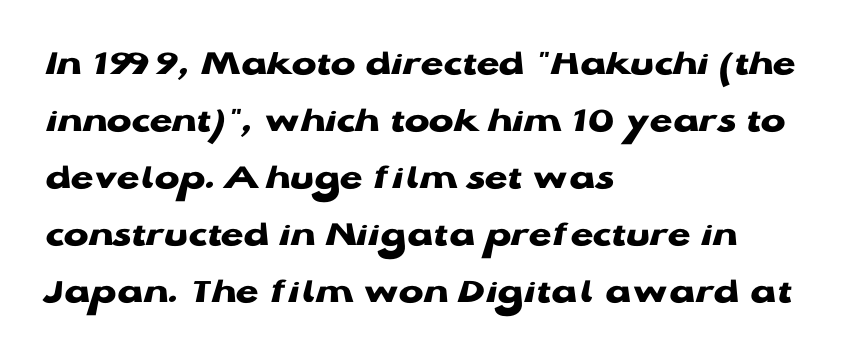
Proportional: the letters do not fall into vertical columns. Nothing unusual about the tracking: characters are spaced as the font intends. Unlike italic type, these characters show no tilt at all. The characters display no serif detailing; their extremities are plain. The setting favours the left margin, as ordinary paragraphs usually do.
